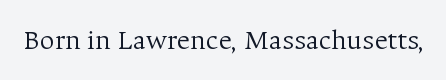
Q: Is the text bold? A: No.
Q: Is the text italic (slanted)? A: No, it is upright.
Q: Is the typeface a serif or a sans-serif typeface? A: Serif.
Q: Is the text underlined? A: No.
Q: Is the spacing between letters normal or unusually wide? A: Normal.
Q: Width (condensed, normal, or wide)? A: Normal.
Q: Stroke contrast? A: Medium.
Q: x-height? A: Medium.
Q: Monospaced? A: No.
